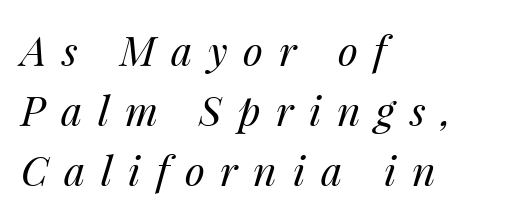
The image shows 41 px regular-weight type, italic (leaning right); set left-aligned, normal line spacing (1.46x), unusually wide letter spacing (+0.38 em), not underlined; medium stroke contrast and a medium x-height.
